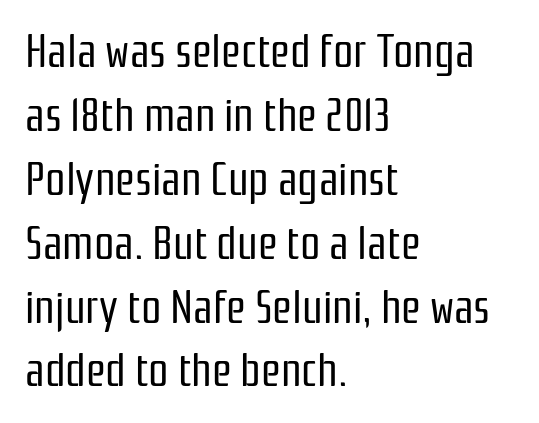
The image shows 45 px regular-weight, condensed sans-serif type, upright; set left-aligned, normal line spacing (1.42x), normal letter spacing, not underlined; low stroke contrast and a medium x-height.
